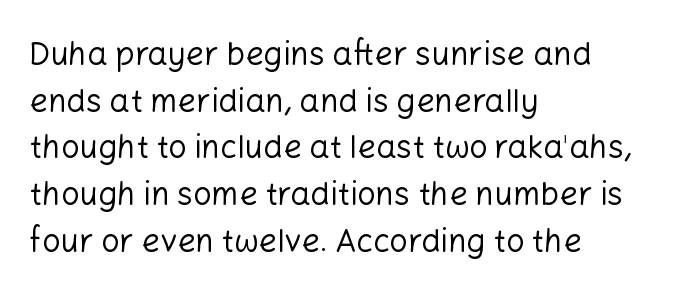
Q: Is the text bold? A: No.
Q: Is the text italic (slanted)? A: No, it is upright.
Q: Is the typeface a serif or a sans-serif typeface? A: Sans-serif.
Q: Is the text underlined? A: No.
Q: How is the paragraph aligned? A: Left-aligned.
Q: Is the spacing between letters normal or unusually wide? A: Normal.
Q: Is the spacing between lines tight, normal or loose? A: Normal.
Q: Width (condensed, normal, or wide)? A: Normal.
Q: Stroke contrast? A: Low.
Q: x-height? A: Medium.
Q: Monospaced? A: No.
